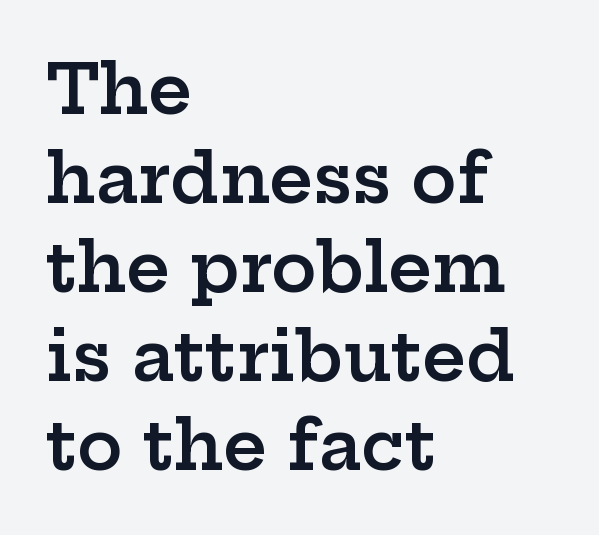
The image shows 68 px semibold, wide serif type, upright; set left-aligned, normal line spacing (1.31x), normal letter spacing, not underlined; low stroke contrast and a medium x-height.
